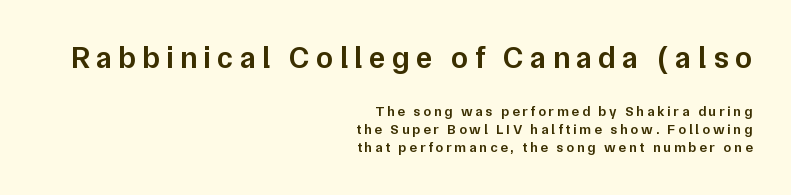
Nope, no serifs anywhere on these letters. Unmarked baselines from the first word to the last. How are the letters spaced? Widely, with obvious added tracking. The letters stand upright; this is a roman face. A normal amount of white space separates one row of letters from the next. The passage shown begins with its larger block and ends with its smaller one.
